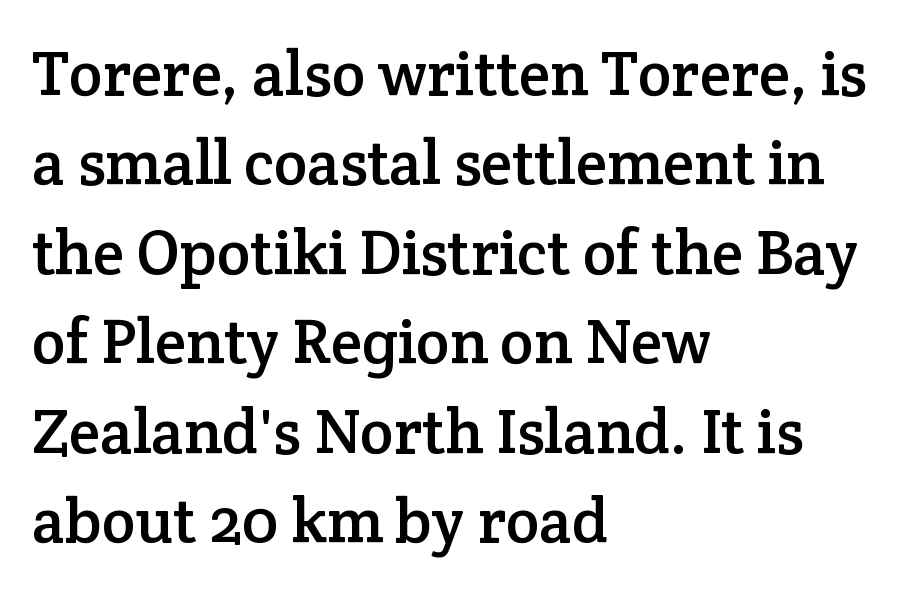
Q: Is the text italic (slanted)? A: No, it is upright.
Q: Is the typeface a serif or a sans-serif typeface? A: Serif.
Q: Is the text underlined? A: No.
Q: How is the paragraph aligned? A: Left-aligned.
Q: Is the spacing between letters normal or unusually wide? A: Normal.
Q: Is the spacing between lines tight, normal or loose? A: Normal.
Q: Width (condensed, normal, or wide)? A: Normal.
Q: Stroke contrast? A: Low.
Q: x-height? A: Medium.
Q: Monospaced? A: No.
